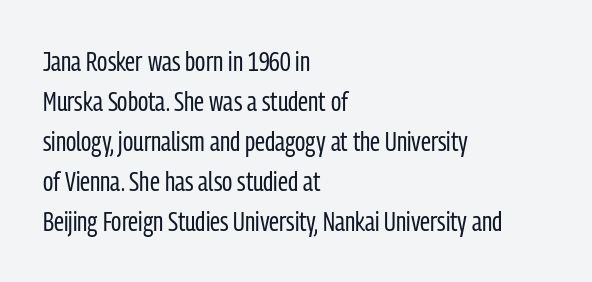
{"serif": "no", "italic": "no", "bold": "no", "weight": "regular", "width": "condensed", "stroke_contrast": "low", "x_height": "medium", "monospaced": "no", "underline": "no", "align": "left", "line_spacing": "normal", "line_spacing_ratio": 1.43, "letter_spacing": "normal", "letter_spacing_em": 0.0, "glyph_px": 28}
